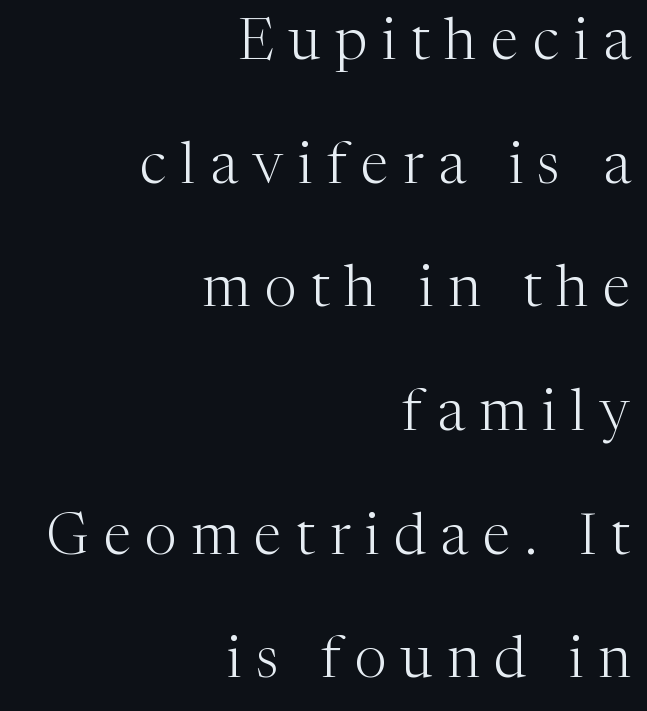
Descender tails drop into unmarked territory. Students, observe: this is what heavily led, spacious text looks like. The type is letterspaced generously, with wide tracking. The passage shown is typed in a proportional face where columns would drift. The typesetting does not lean heavy: it is not bold.
